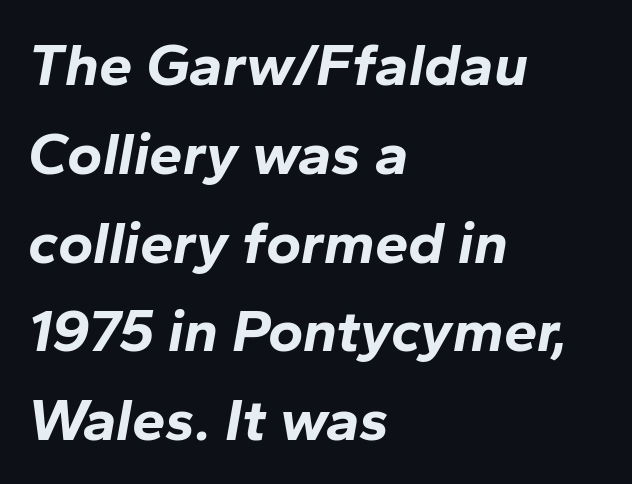
Q: Is the text bold? A: Yes.
Q: Is the text italic (slanted)? A: Yes, it leans right by about 10 degrees.
Q: Is the text underlined? A: No.
Q: How is the paragraph aligned? A: Left-aligned.
Q: Is the spacing between letters normal or unusually wide? A: Normal.
Q: Is the spacing between lines tight, normal or loose? A: Normal.
Q: Width (condensed, normal, or wide)? A: Normal.
Q: Stroke contrast? A: Low.
Q: x-height? A: Medium.
Q: Monospaced? A: No.
